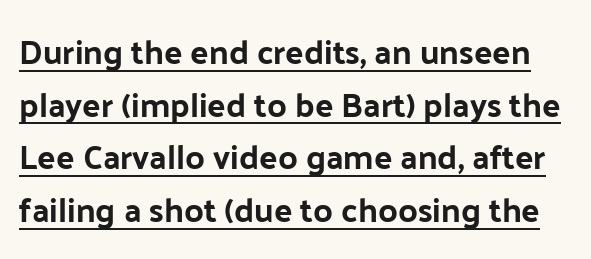
{"serif": "no", "italic": "no", "width": "normal", "stroke_contrast": "low", "x_height": "medium", "monospaced": "no", "underline": "yes", "line_spacing": "normal", "line_spacing_ratio": 1.55, "letter_spacing": "normal", "letter_spacing_em": 0.0, "glyph_px": 34}
